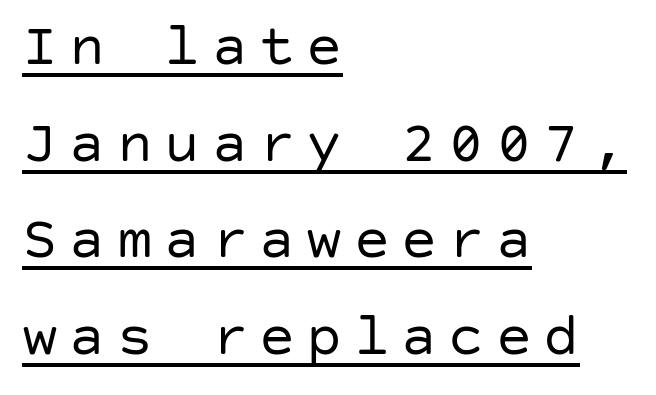
Honestly, the row spacing looks completely unremarkable. Weight: not bold — regular or lighter. Compared with a centered layout, this one pins lines to the left instead. This sample carries an underscore along the baseline area. Nope, not italic — everything's standing straight.
